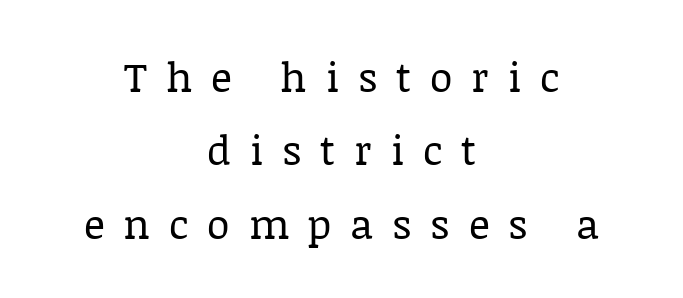
The image shows 41 px regular-weight serif type, upright; set centered, line spacing 1.79x, unusually wide letter spacing (+0.46 em), not underlined; low stroke contrast and a large x-height.
